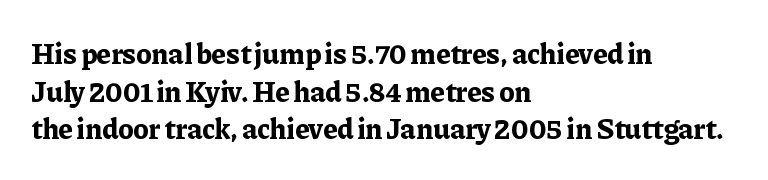
Q: Is the text bold? A: Yes.
Q: Is the text italic (slanted)? A: No, it is upright.
Q: Is the typeface a serif or a sans-serif typeface? A: Serif.
Q: Is the text underlined? A: No.
Q: How is the paragraph aligned? A: Left-aligned.
Q: Is the spacing between letters normal or unusually wide? A: Normal.
Q: Is the spacing between lines tight, normal or loose? A: Normal.
Q: Width (condensed, normal, or wide)? A: Normal.
Q: Stroke contrast? A: Low.
Q: x-height? A: Medium.
Q: Monospaced? A: No.
